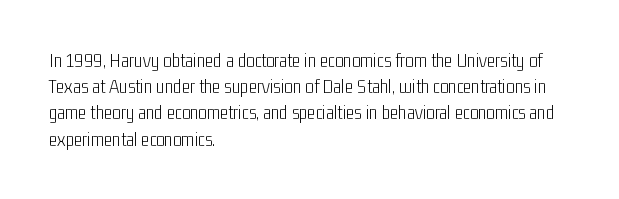
The image shows 20 px text type, upright; set left-aligned, normal line spacing (1.31x), normal letter spacing, not underlined.
